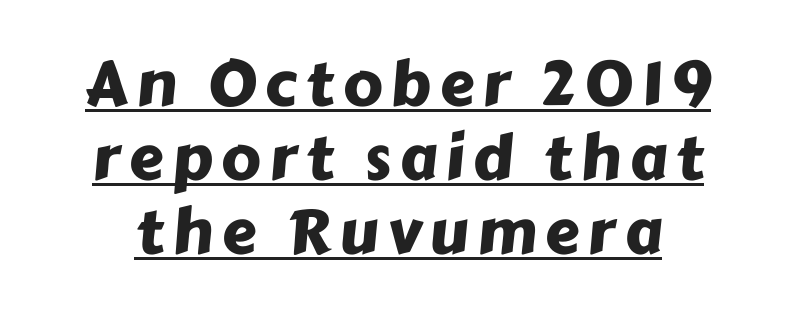
{"serif": "no", "width": "normal", "stroke_contrast": "low", "x_height": "medium", "monospaced": "no", "underline": "yes", "align": "center", "line_spacing_ratio": 1.19, "glyph_px": 62}
